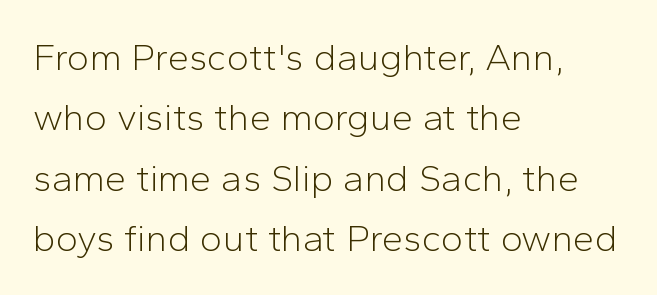
{"serif": "no", "italic": "no", "bold": "no", "weight": "light", "width": "normal", "stroke_contrast": "low", "x_height": "medium", "monospaced": "no", "underline": "no", "align": "left", "line_spacing": "normal", "line_spacing_ratio": 1.59, "letter_spacing": "normal", "letter_spacing_em": 0.0, "glyph_px": 38}
